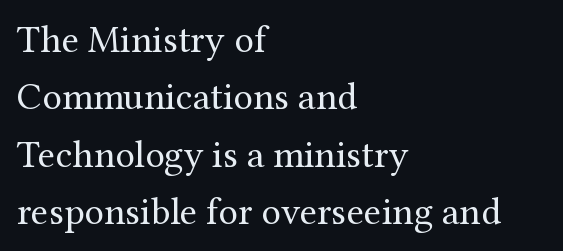
The image shows 39 px regular-weight serif type, upright; set left-aligned, normal line spacing (1.47x), normal letter spacing, not underlined; medium stroke contrast and a medium x-height.
